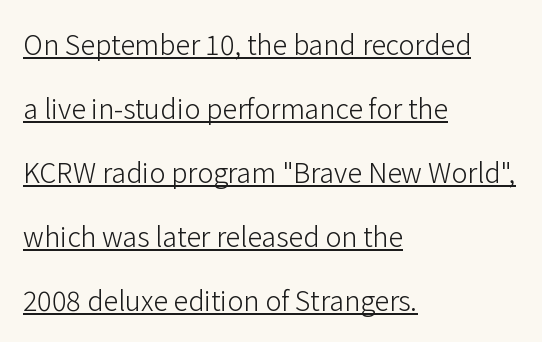
The cut favours lightness, reaching ordinary text weight at its darkest. Vertical spacing — loose. The paragraph shown leans on its left margin. The passage shown is underscored from start to finish.
